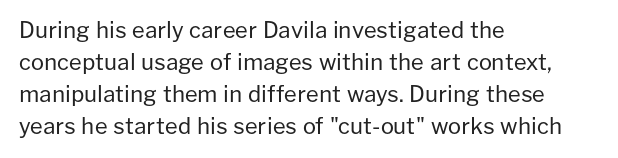
The image shows 22 px text type, upright; set left-aligned, normal line spacing (1.46x), normal letter spacing, not underlined.
